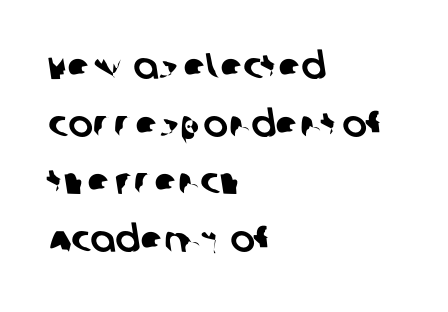
{"serif": "no", "width": "normal", "stroke_contrast": "low", "x_height": "large", "monospaced": "no", "underline": "no", "align": "left", "line_spacing": "normal", "line_spacing_ratio": 1.56, "letter_spacing": "normal", "letter_spacing_em": 0.0, "glyph_px": 37}
